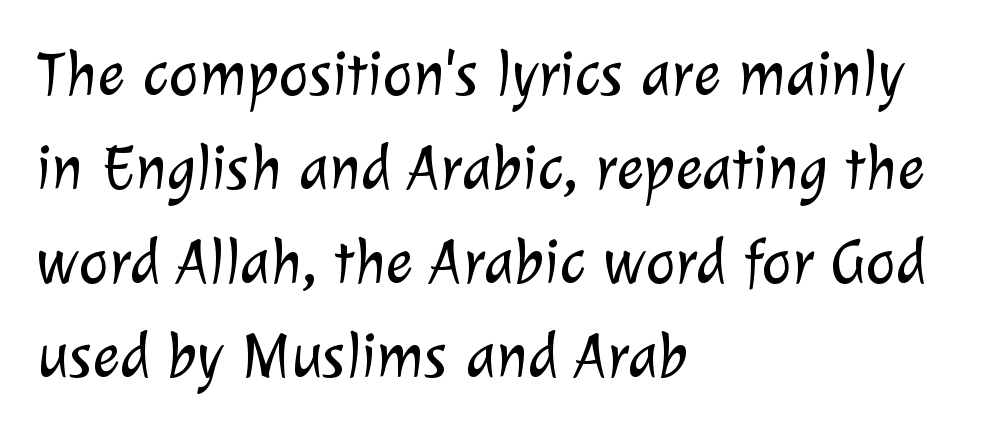
{"serif": "no", "bold": "no", "weight": "light", "width": "normal", "stroke_contrast": "low", "x_height": "medium", "monospaced": "no", "underline": "no", "align": "left", "line_spacing": "normal", "line_spacing_ratio": 1.47, "letter_spacing": "normal", "letter_spacing_em": 0.0, "glyph_px": 64}
